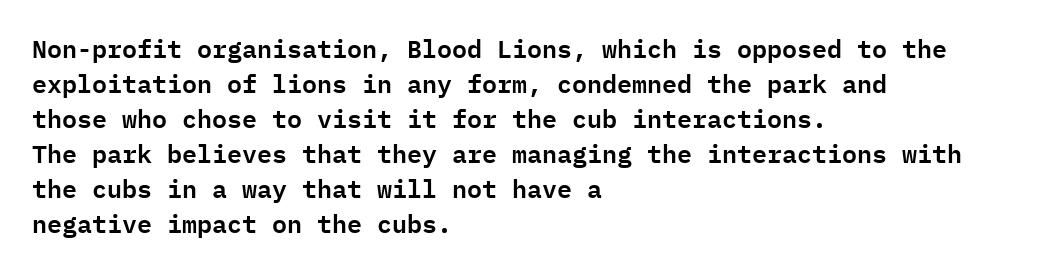
The image shows 25 px text type, upright; set left-aligned, normal line spacing (1.4x), normal letter spacing, not underlined.
